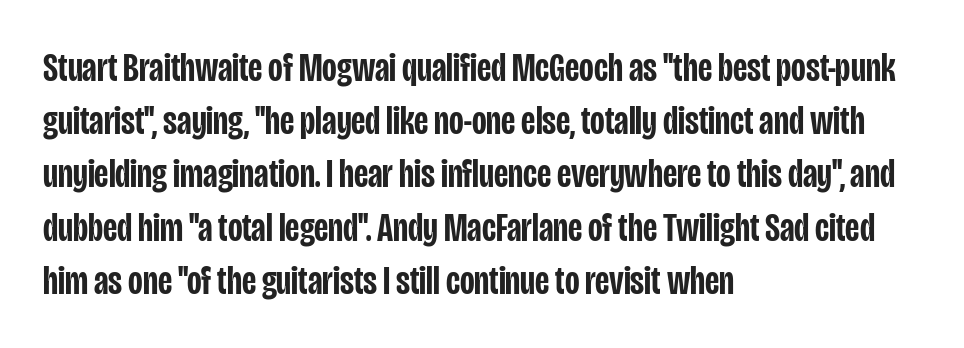
Q: Is the text bold? A: Semi-bold.
Q: Is the text italic (slanted)? A: No, it is upright.
Q: Is the typeface a serif or a sans-serif typeface? A: Sans-serif.
Q: Is the text underlined? A: No.
Q: How is the paragraph aligned? A: Left-aligned.
Q: Is the spacing between letters normal or unusually wide? A: Normal.
Q: Is the spacing between lines tight, normal or loose? A: Normal.
Q: Width (condensed, normal, or wide)? A: Condensed.
Q: Stroke contrast? A: Low.
Q: x-height? A: Large.
Q: Monospaced? A: No.
